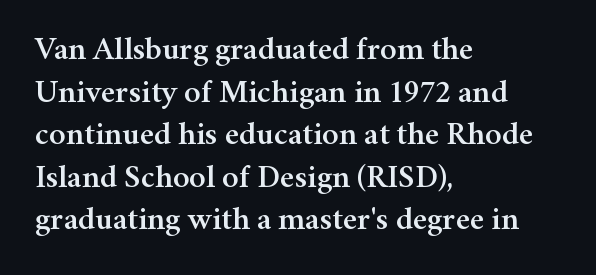
The image shows 33 px serif type, upright; set left-aligned, normal line spacing (1.29x), normal letter spacing, not underlined; medium stroke contrast and a medium x-height.
